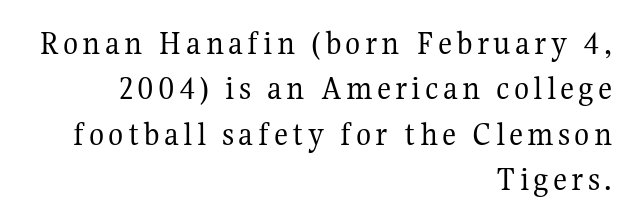
{"serif": "yes", "italic": "no", "bold": "no", "weight": "regular", "width": "normal", "stroke_contrast": "medium", "x_height": "medium", "monospaced": "no", "underline": "no", "align": "right", "line_spacing": "normal", "line_spacing_ratio": 1.3, "glyph_px": 35}
